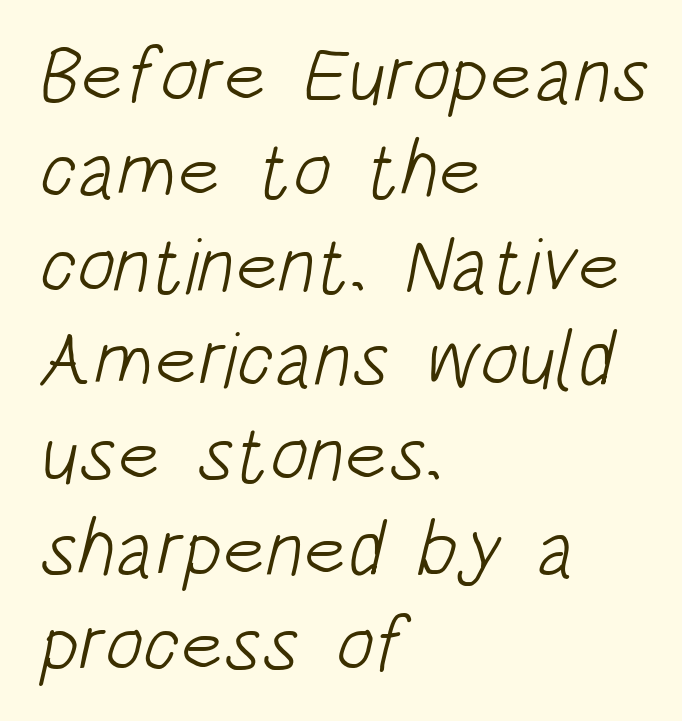
Q: Is the text bold? A: No.
Q: Is the typeface a serif or a sans-serif typeface? A: Sans-serif.
Q: Is the text underlined? A: No.
Q: How is the paragraph aligned? A: Left-aligned.
Q: Is the spacing between letters normal or unusually wide? A: Normal.
Q: Width (condensed, normal, or wide)? A: Condensed.
Q: Stroke contrast? A: Low.
Q: x-height? A: Large.
Q: Monospaced? A: No.
